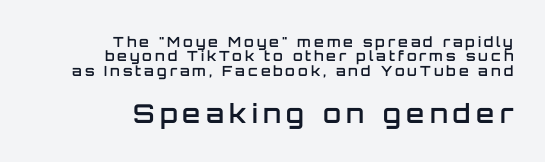
Q: Is the text bold? A: Semi-bold.
Q: Is the text italic (slanted)? A: No, it is upright.
Q: Is the text underlined? A: No.
Q: How is the paragraph aligned? A: Right-aligned.
Q: Is the spacing between letters normal or unusually wide? A: Unusually wide.
Q: Is the spacing between lines tight, normal or loose? A: Tight.
Q: Which block of text is set in a larger size, the first (top) or the second (bottom)? A: The second (bottom) one.
